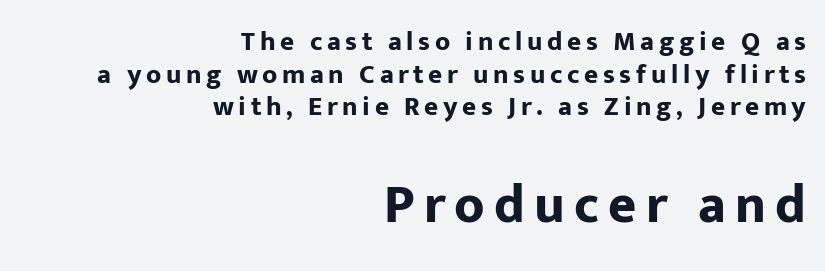
The typesetting leans heavy: a genuine bold. Proportional: the letters do not fall into vertical columns. Unlike italic type, these characters show no tilt at all. Unmarked baselines from the first word to the last.
